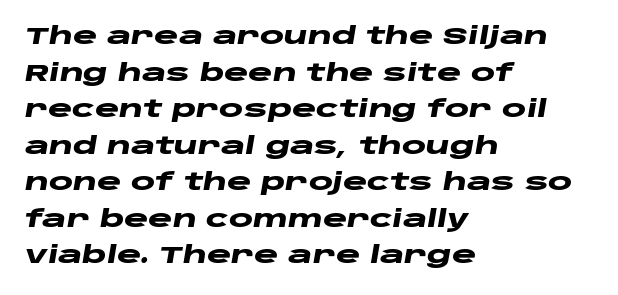
{"italic": "yes", "lean": "right", "slant_degrees": 10, "bold": "yes", "underline": "no", "align": "left", "line_spacing": "normal", "line_spacing_ratio": 1.59, "letter_spacing": "normal", "letter_spacing_em": 0.0, "glyph_px": 23}
